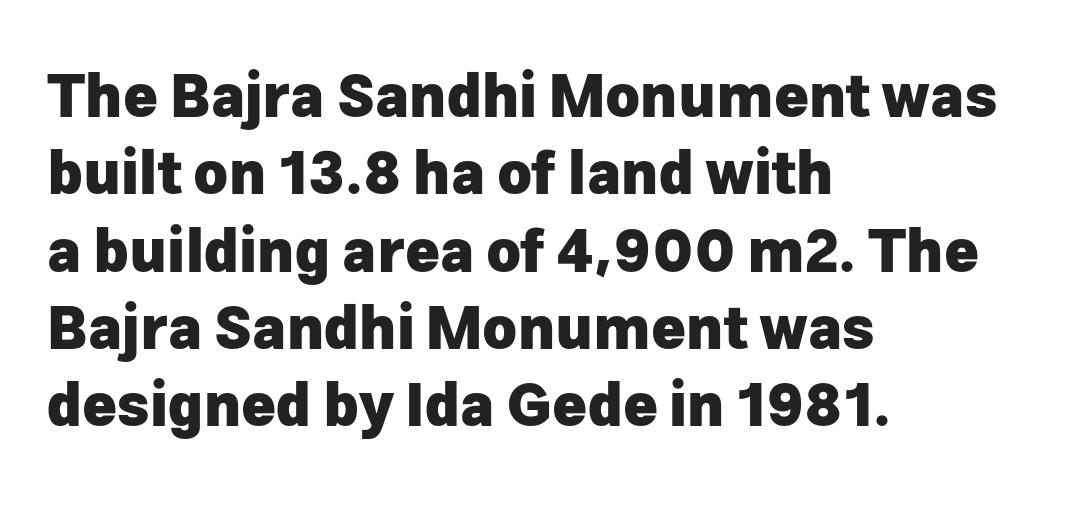
Q: Is the text bold? A: Yes.
Q: Is the text italic (slanted)? A: No, it is upright.
Q: Is the typeface a serif or a sans-serif typeface? A: Sans-serif.
Q: Is the text underlined? A: No.
Q: How is the paragraph aligned? A: Left-aligned.
Q: Is the spacing between letters normal or unusually wide? A: Normal.
Q: Is the spacing between lines tight, normal or loose? A: Normal.
Q: Width (condensed, normal, or wide)? A: Normal.
Q: Stroke contrast? A: Low.
Q: x-height? A: Medium.
Q: Monospaced? A: No.
